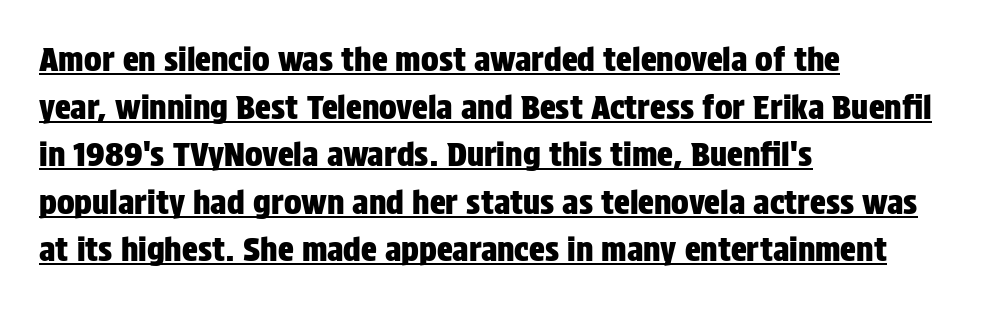
A typesetter would call this leading conventional body-copy spacing. The lettering holds an erect, upright posture throughout. Notice how a bar underscores the lettering throughout. Type style note: lacks serifs. Characters follow at the spacing the type designer built in.
